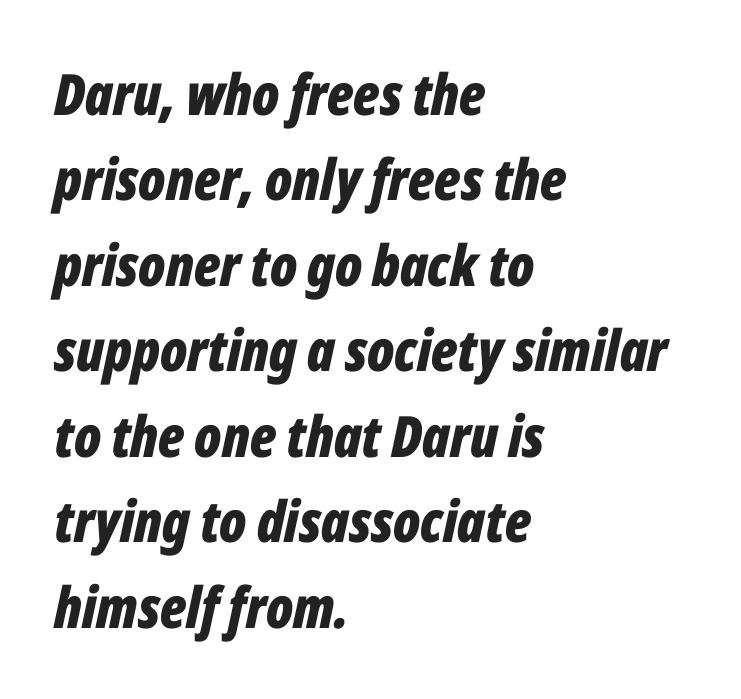
Spacing between characters is what you'd get straight out of the box. Is this a fixed-width face? No — the glyphs have proportional, varying widths. Baseline-to-baseline distance is the conventional proportion of letter height. It's the slanting kind of type. Every row of glyphs begins at an identical x-position on the left.
